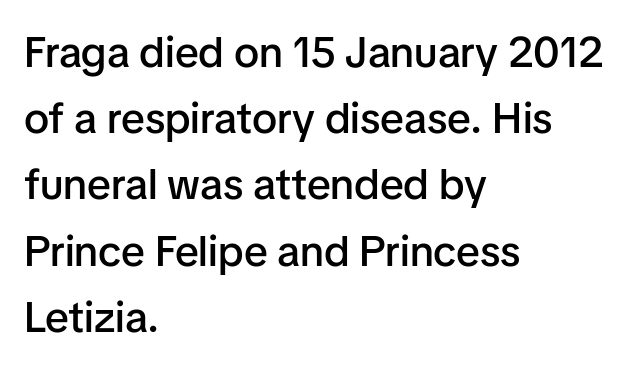
The letters sit at their default tracking, neither squeezed nor spread. Character widths vary here, with narrow letters taking less room than wide ones. This is moderately heavy type, rendered in semibold. Short and long lines alike share a common starting point at left. Lines of text with bare space underneath.
